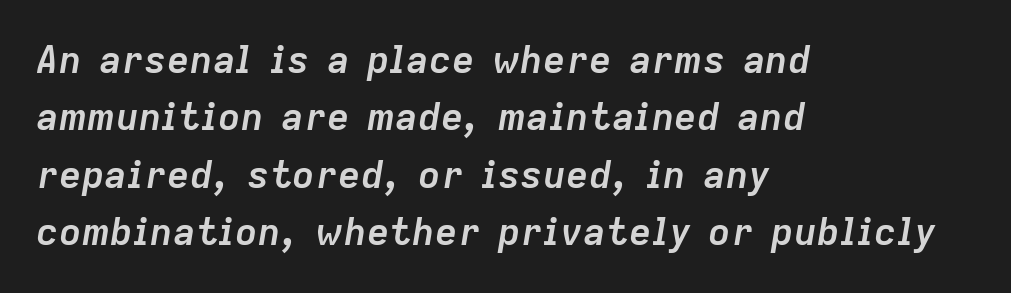
{"italic": "yes", "lean": "right", "slant_degrees": 9, "bold": "yes", "weight": "semibold", "width": "normal", "stroke_contrast": "low", "x_height": "medium", "monospaced": "no", "underline": "no", "align": "left", "line_spacing": "normal", "line_spacing_ratio": 1.51, "letter_spacing": "normal", "letter_spacing_em": 0.0, "glyph_px": 38}
